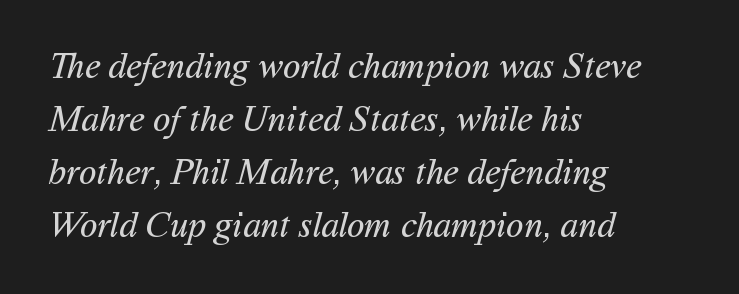
Serif or sans? Sans — the stroke terminals are bare. Is there much room between lines? A standard amount, neither cramped nor airy. Unbolded letterforms with no extra heft. Spacing verdict: proportional, widths tailored to each character. Honestly, there is no underline to notice here at all. How are the letters spaced? Ordinarily, with no added tracking.
